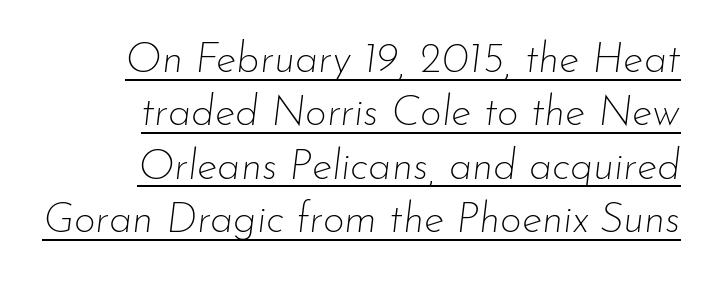
Nothing heavy about these letters — not bold at all. A typesetter would call this proportional, since set widths differ per character. Italic: yes, the glyphs are oblique. Is there much room between lines? A standard amount, neither cramped nor airy. Glyph-to-glyph distance matches everyday printed text.
